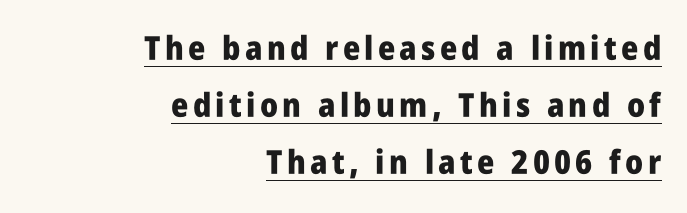
Chunky letters — that's bold for sure. Line ends are locked; line starts wander. The passage shown is typed in a proportional face where columns would drift. Regarding serifs, this sample does without them. Vertical strokes here are truly vertical. Underlined type.
